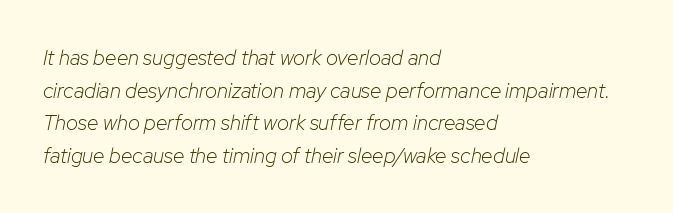
{"italic": "yes", "lean": "right", "slant_degrees": 12, "bold": "no", "underline": "no", "align": "left", "line_spacing": "normal", "line_spacing_ratio": 1.55, "letter_spacing": "normal", "letter_spacing_em": 0.0, "glyph_px": 21}
